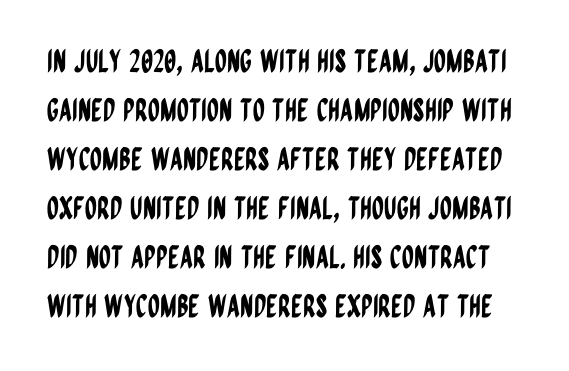
Nothing sits at the stroke ends, so this counts as sans-serif. A typesetter would call this zero additional tracking. Do the characters align in a grid? No, the font is proportional. No word sits above an underline. Whoever set this chose a conventional vertical rhythm. This is the regular roman posture of the typeface.
